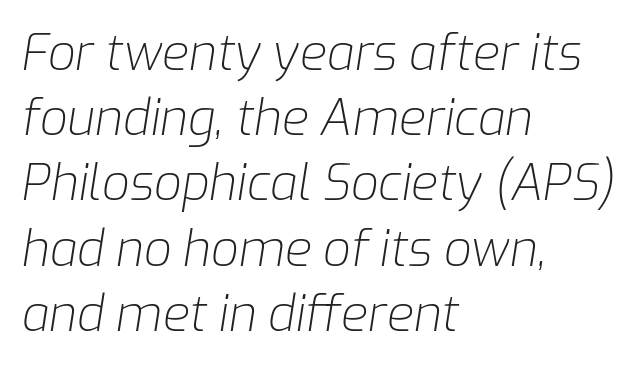
The image shows 49 px light type, italic (leaning right); set left-aligned, normal line spacing (1.33x), normal letter spacing, not underlined; low stroke contrast and a medium x-height.
